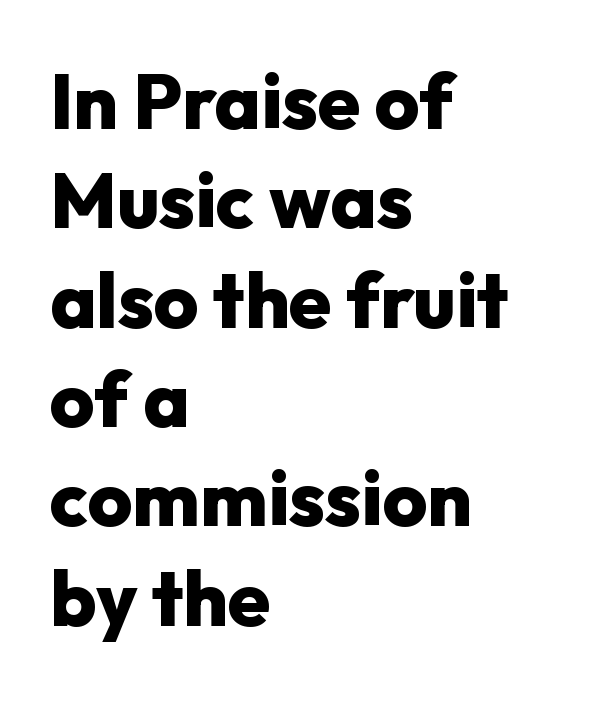
The image shows 77 px heavy sans-serif type, upright; set left-aligned, normal line spacing (1.29x), normal letter spacing, not underlined; low stroke contrast and a medium x-height.
